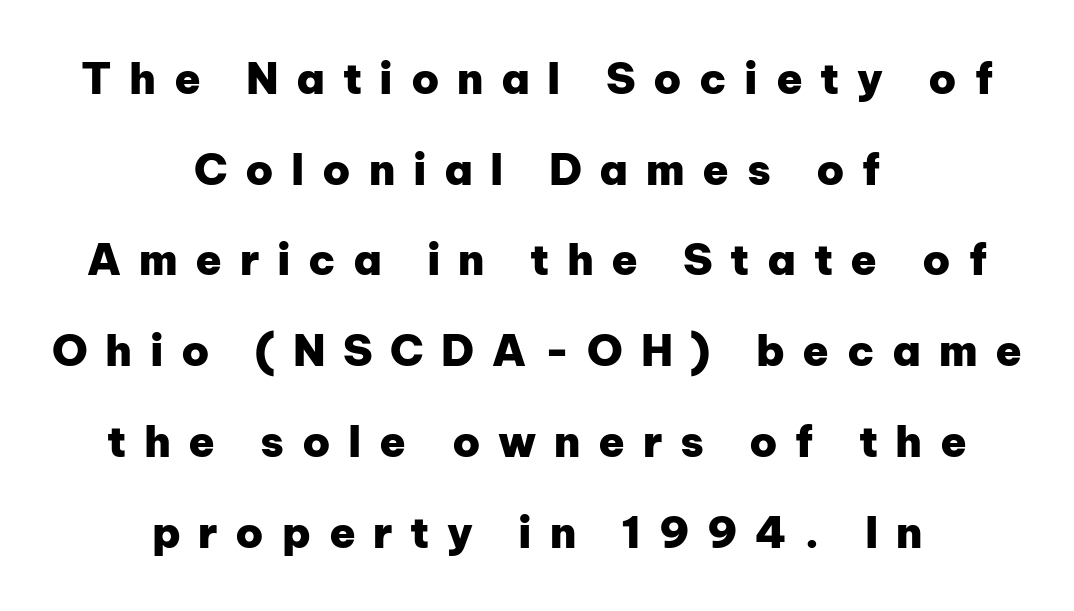
Thick stems and heavy bowls — unmistakably bold. Character widths vary here, with narrow letters taking less room than wide ones. Vertically, the passage feels expansive, rows floating well apart. The type family on display is of the sans-serif kind. This rendering features lettering with no underline.
